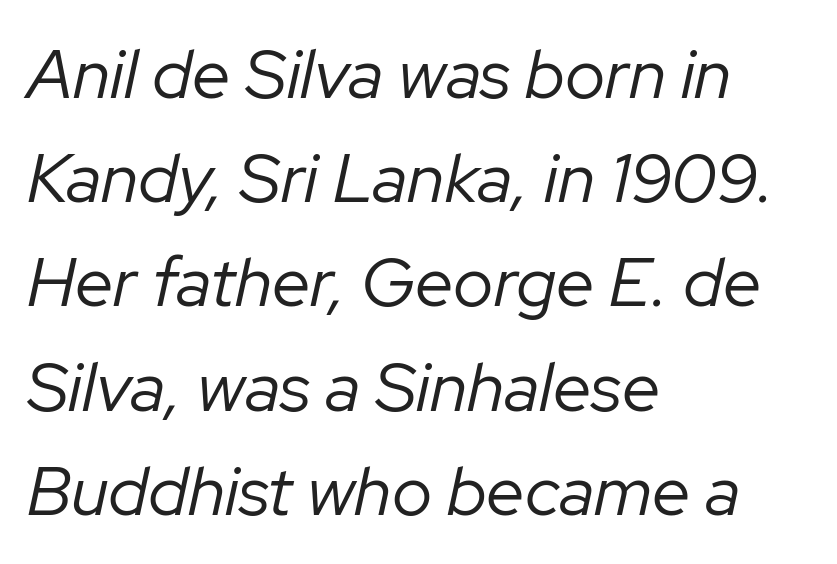
{"italic": "yes", "lean": "right", "slant_degrees": 12, "bold": "no", "weight": "regular", "width": "normal", "stroke_contrast": "low", "x_height": "medium", "monospaced": "no", "underline": "no", "align": "left", "line_spacing": "normal", "line_spacing_ratio": 1.51, "letter_spacing": "normal", "letter_spacing_em": 0.0, "glyph_px": 69}
